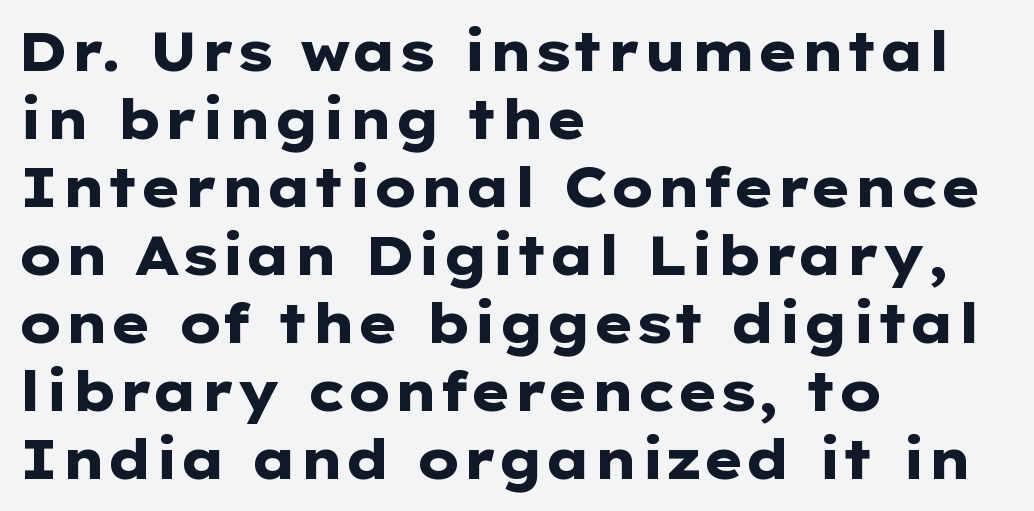
The image shows 54 px heavy, wide sans-serif type, upright; set left-aligned, normal line spacing (1.26x), normal letter spacing, not underlined; low stroke contrast and a medium x-height.
